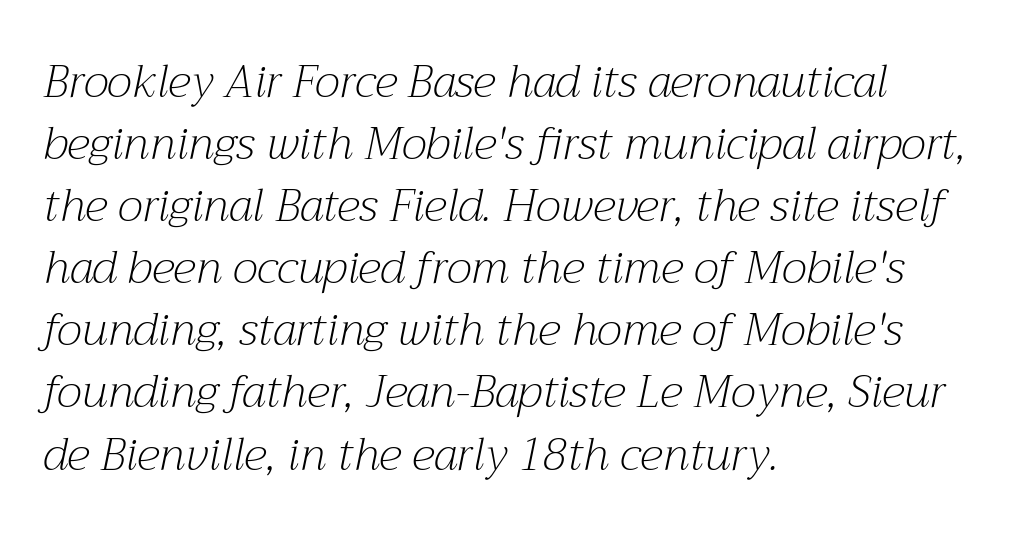
The text was rendered using a seriffed face with decorative stroke endings. The rendering uses natural spacing where letterforms have individual widths. Compared with ordinary roman type, these characters are visibly tilted. The font sits on the lighter half of the weight spectrum, regular included.
